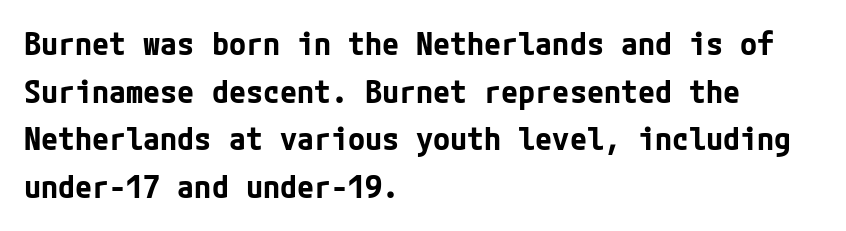
The image shows 31 px bold sans-serif type, upright; set left-aligned, normal line spacing (1.54x), normal letter spacing, not underlined; low stroke contrast and a medium x-height.
